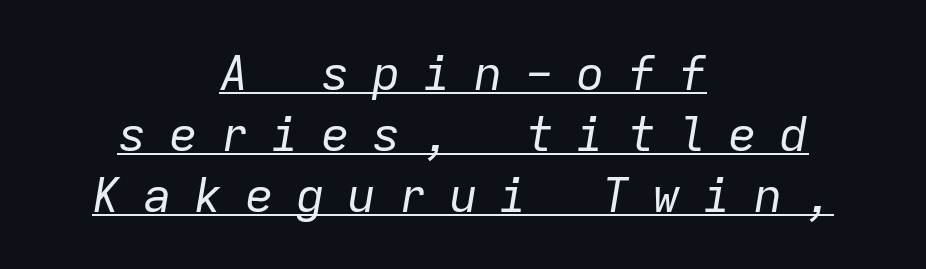
The image shows 48 px regular-weight type, italic (leaning right), monospaced; set centered, normal line spacing (1.27x), unusually wide letter spacing (+0.46 em), underlined; low stroke contrast and a medium x-height.
